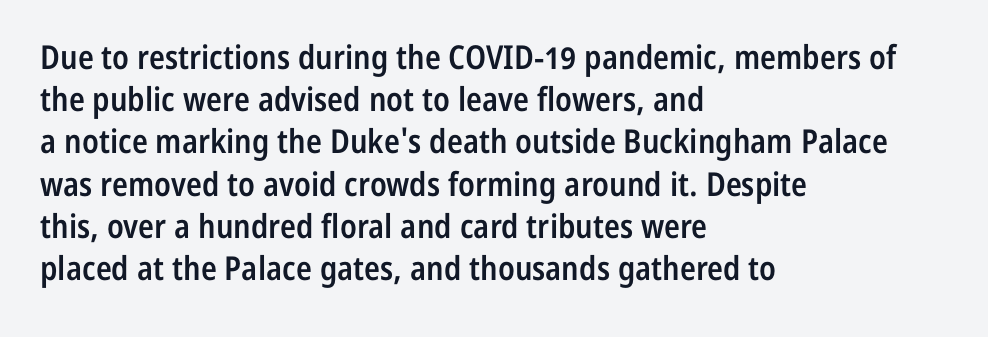
{"serif": "no", "italic": "no", "bold": "semi", "weight": "semibold", "width": "condensed", "stroke_contrast": "low", "x_height": "medium", "monospaced": "no", "underline": "no", "align": "left", "line_spacing": "normal", "line_spacing_ratio": 1.28, "letter_spacing": "normal", "letter_spacing_em": 0.0, "glyph_px": 33}
